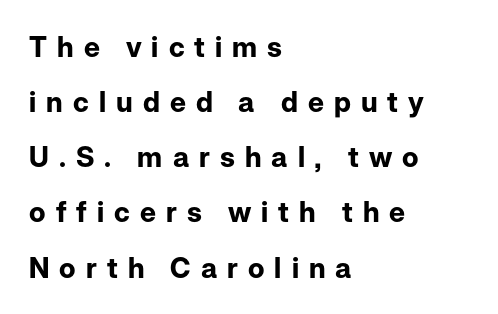
Q: Is the text bold? A: Yes.
Q: Is the text italic (slanted)? A: No, it is upright.
Q: Is the typeface a serif or a sans-serif typeface? A: Sans-serif.
Q: Is the text underlined? A: No.
Q: How is the paragraph aligned? A: Left-aligned.
Q: Is the spacing between letters normal or unusually wide? A: Unusually wide.
Q: Is the spacing between lines tight, normal or loose? A: Loose.
Q: Width (condensed, normal, or wide)? A: Normal.
Q: Stroke contrast? A: Low.
Q: x-height? A: Medium.
Q: Monospaced? A: No.
